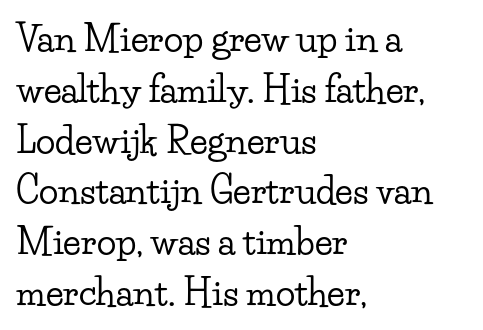
Q: Is the text italic (slanted)? A: No, it is upright.
Q: Is the typeface a serif or a sans-serif typeface? A: Serif.
Q: Is the text underlined? A: No.
Q: How is the paragraph aligned? A: Left-aligned.
Q: Is the spacing between letters normal or unusually wide? A: Normal.
Q: Is the spacing between lines tight, normal or loose? A: Normal.
Q: Width (condensed, normal, or wide)? A: Wide.
Q: Stroke contrast? A: Low.
Q: x-height? A: Small.
Q: Monospaced? A: No.
